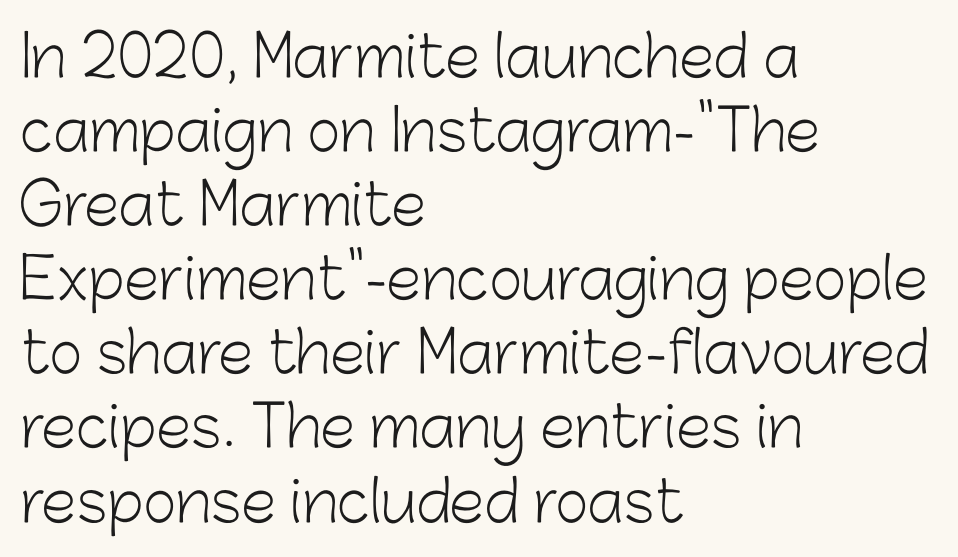
{"serif": "no", "italic": "no", "bold": "no", "weight": "light", "width": "normal", "stroke_contrast": "low", "x_height": "medium", "monospaced": "no", "underline": "no", "align": "left", "line_spacing": "normal", "line_spacing_ratio": 1.3, "letter_spacing": "normal", "letter_spacing_em": 0.0, "glyph_px": 57}
